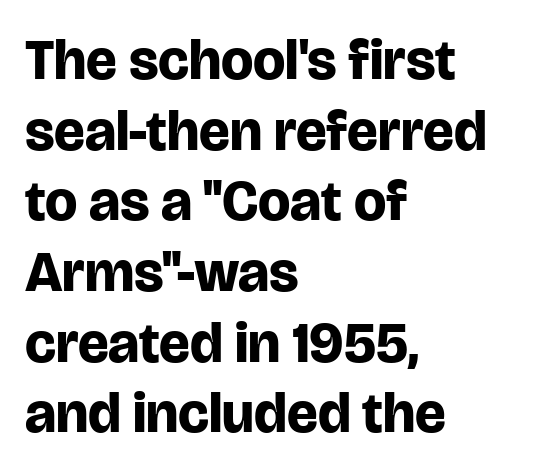
{"serif": "no", "italic": "no", "bold": "yes", "weight": "bold", "width": "normal", "stroke_contrast": "low", "x_height": "large", "monospaced": "no", "underline": "no", "align": "left", "line_spacing_ratio": 1.24, "letter_spacing": "normal", "letter_spacing_em": 0.0, "glyph_px": 57}
